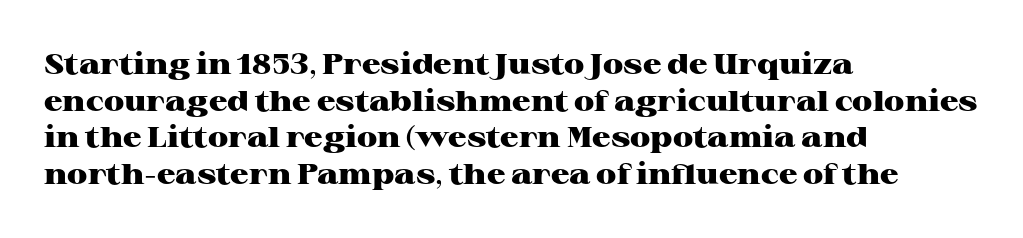
Q: Is the text bold? A: Yes.
Q: Is the text italic (slanted)? A: No, it is upright.
Q: Is the typeface a serif or a sans-serif typeface? A: Serif.
Q: Is the text underlined? A: No.
Q: How is the paragraph aligned? A: Left-aligned.
Q: Is the spacing between letters normal or unusually wide? A: Normal.
Q: Is the spacing between lines tight, normal or loose? A: Normal.
Q: Width (condensed, normal, or wide)? A: Wide.
Q: Stroke contrast? A: High.
Q: x-height? A: Medium.
Q: Monospaced? A: No.
